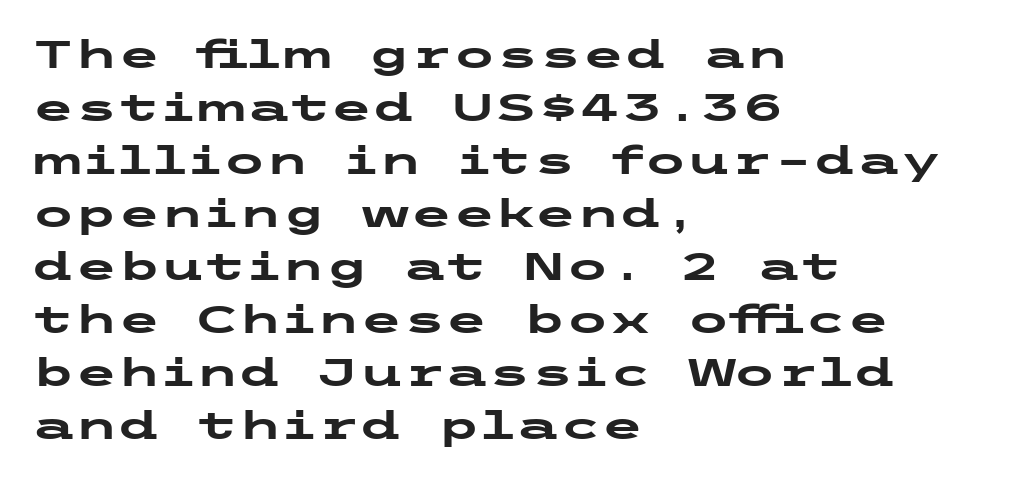
The image shows 39 px heavy, wide sans-serif type, upright; set left-aligned, normal line spacing (1.36x), normal letter spacing, not underlined; low stroke contrast and a medium x-height.
